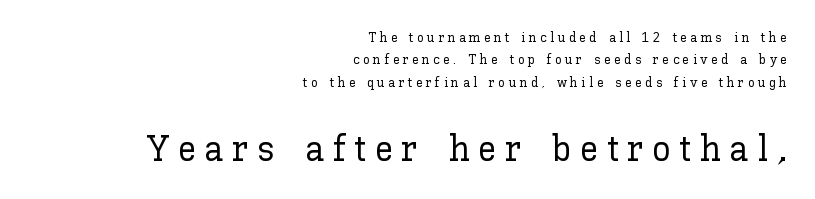
The image shows 37 px text type, upright; set right-aligned, normal line spacing (1.6x), unusually wide letter spacing (+0.23 em), not underlined; the second (bottom) block is 2.64x larger; low stroke contrast and a medium x-height.
